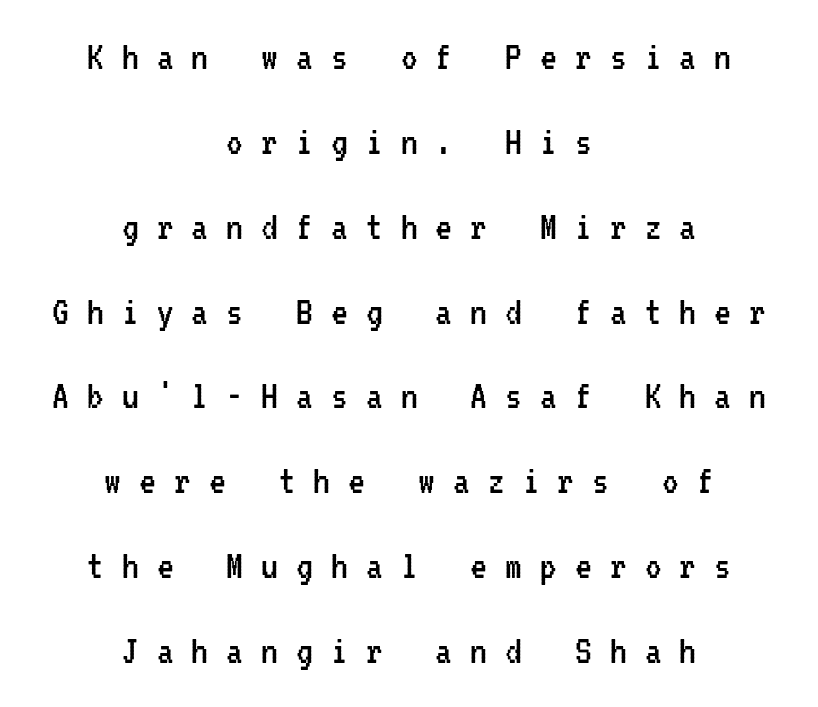
The image shows 42 px regular-weight, condensed sans-serif type, upright, monospaced; set centered, loose line spacing (2.02x), unusually wide letter spacing (+0.43 em), not underlined; low stroke contrast and a medium x-height.
